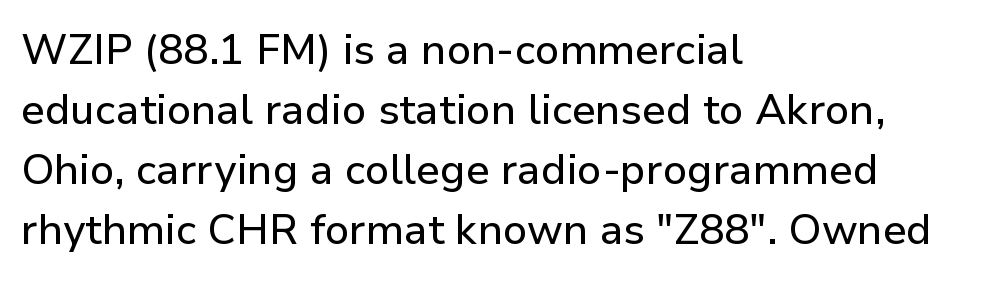
{"serif": "no", "italic": "no", "width": "normal", "stroke_contrast": "low", "x_height": "medium", "monospaced": "no", "underline": "no", "align": "left", "line_spacing": "normal", "line_spacing_ratio": 1.43, "letter_spacing": "normal", "letter_spacing_em": 0.0, "glyph_px": 42}
